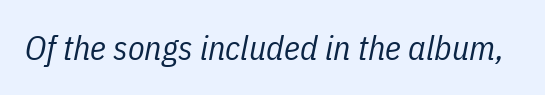
The image shows 34 px regular-weight, condensed type, italic (leaning right); set normal letter spacing, not underlined; low stroke contrast and a medium x-height.
